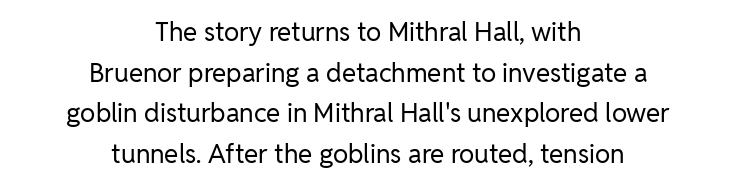
The image shows 26 px text type, upright; set centered, normal line spacing (1.56x), normal letter spacing, not underlined.
